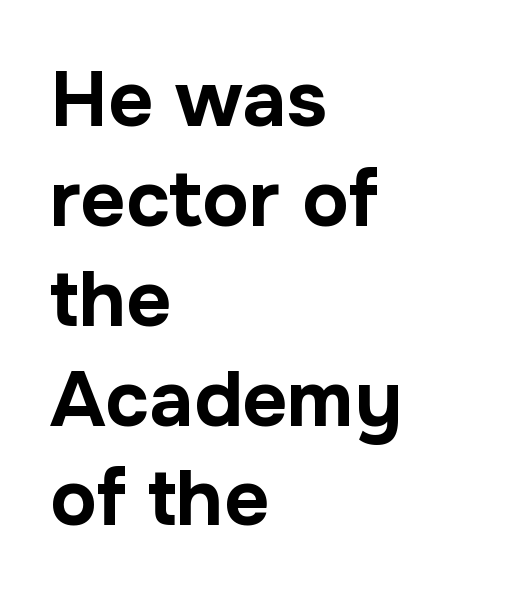
Q: Is the text bold? A: Yes.
Q: Is the text italic (slanted)? A: No, it is upright.
Q: Is the typeface a serif or a sans-serif typeface? A: Sans-serif.
Q: Is the text underlined? A: No.
Q: How is the paragraph aligned? A: Left-aligned.
Q: Is the spacing between letters normal or unusually wide? A: Normal.
Q: Is the spacing between lines tight, normal or loose? A: Normal.
Q: Width (condensed, normal, or wide)? A: Normal.
Q: Stroke contrast? A: Low.
Q: x-height? A: Medium.
Q: Monospaced? A: No.
